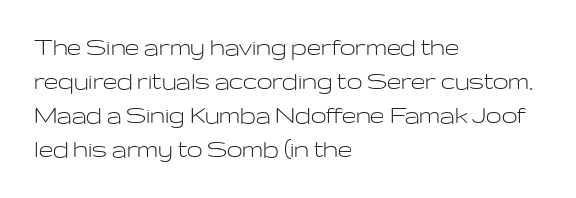
Q: Is the text bold? A: No.
Q: Is the text italic (slanted)? A: No, it is upright.
Q: Is the typeface a serif or a sans-serif typeface? A: Sans-serif.
Q: Is the text underlined? A: No.
Q: How is the paragraph aligned? A: Left-aligned.
Q: Is the spacing between letters normal or unusually wide? A: Normal.
Q: Width (condensed, normal, or wide)? A: Wide.
Q: Stroke contrast? A: Low.
Q: x-height? A: Medium.
Q: Monospaced? A: No.
